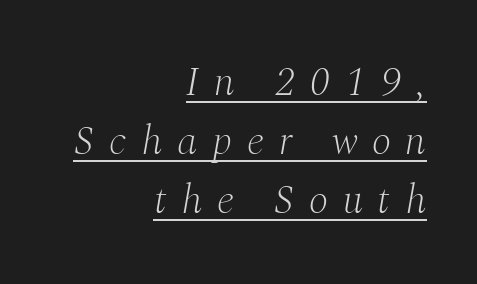
{"serif": "yes", "italic": "yes", "lean": "right", "slant_degrees": 10, "bold": "no", "weight": "light", "width": "normal", "stroke_contrast": "medium", "x_height": "medium", "monospaced": "no", "underline": "yes", "align": "right", "line_spacing": "normal", "line_spacing_ratio": 1.44, "letter_spacing": "wide", "letter_spacing_em": 0.36, "glyph_px": 41}
